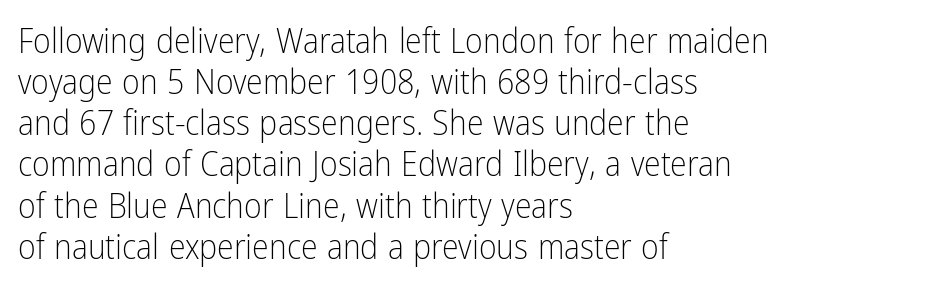
The image shows 34 px light, condensed sans-serif type, upright; set left-aligned, line spacing 1.21x, normal letter spacing, not underlined; low stroke contrast and a medium x-height.
